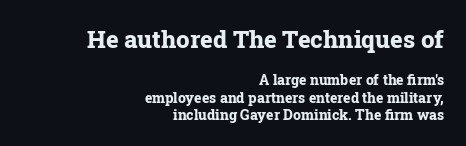
The image shows 24 px bold type, upright; set right-aligned, line spacing 1.22x, normal letter spacing, not underlined; the first (top) block is 1.71x larger.
